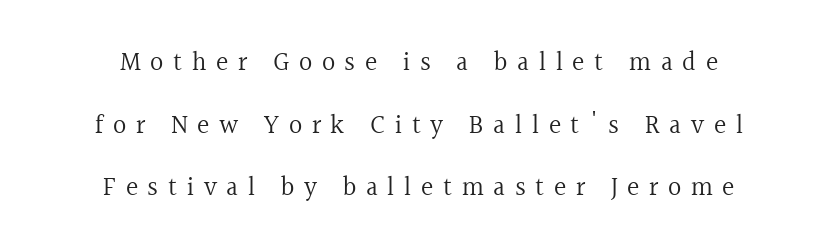
Weight: not bold — regular or lighter. A bare baseline throughout the passage. Each new line begins a long way beneath the previous one. Does the lettering tilt? It doesn't — this is upright. This rendering uses center alignment, leaving both contours irregular but symmetric. Between one letter and the next there's a generous, obvious gap.
